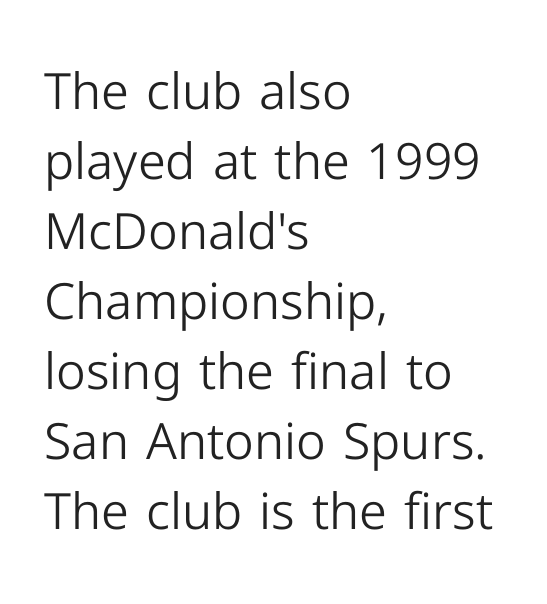
The image shows 50 px light sans-serif type, upright; set left-aligned, normal line spacing (1.4x), normal letter spacing, not underlined; low stroke contrast and a medium x-height.
